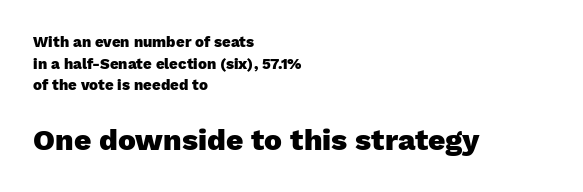
Words appear dense and cohesive because spacing is normal. The lettering stays uniformly vertical, giving the passage a roman look. Stroke thickness is high; the sample reads as a true bold. The type family on display is of the sans-serif kind. Compared with typical paragraphs, the rows here are spaced about the same. Glance below the letters and you will spot only blank space.
